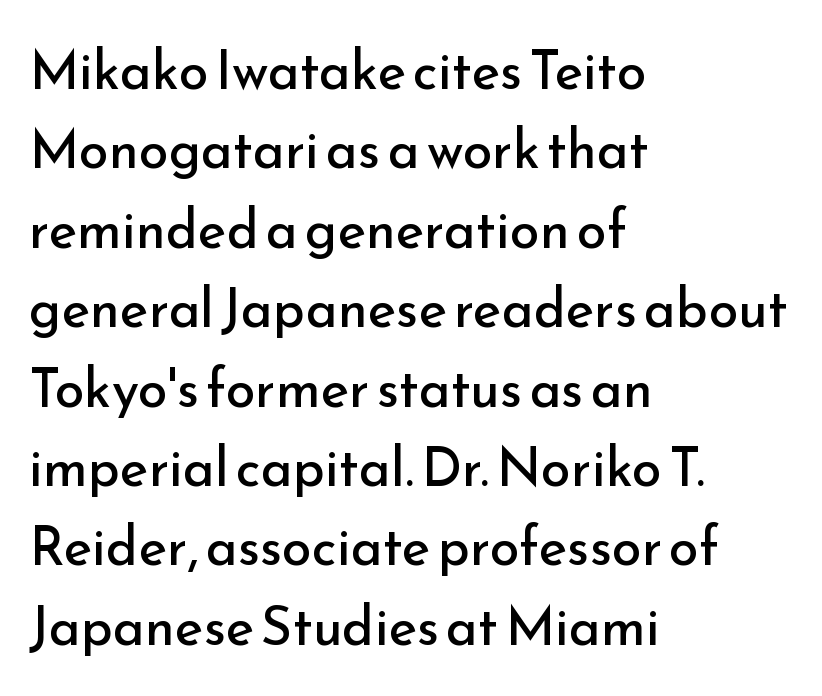
Q: Is the text bold? A: No.
Q: Is the text italic (slanted)? A: No, it is upright.
Q: Is the typeface a serif or a sans-serif typeface? A: Sans-serif.
Q: Is the text underlined? A: No.
Q: How is the paragraph aligned? A: Left-aligned.
Q: Is the spacing between letters normal or unusually wide? A: Normal.
Q: Is the spacing between lines tight, normal or loose? A: Normal.
Q: Width (condensed, normal, or wide)? A: Normal.
Q: Stroke contrast? A: Low.
Q: x-height? A: Small.
Q: Monospaced? A: No.
